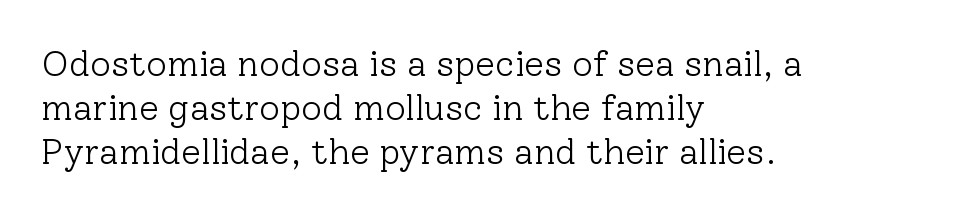
Q: Is the text bold? A: No.
Q: Is the text italic (slanted)? A: No, it is upright.
Q: Is the typeface a serif or a sans-serif typeface? A: Serif.
Q: Is the text underlined? A: No.
Q: How is the paragraph aligned? A: Left-aligned.
Q: Is the spacing between letters normal or unusually wide? A: Normal.
Q: Width (condensed, normal, or wide)? A: Normal.
Q: Stroke contrast? A: Low.
Q: x-height? A: Medium.
Q: Monospaced? A: No.
